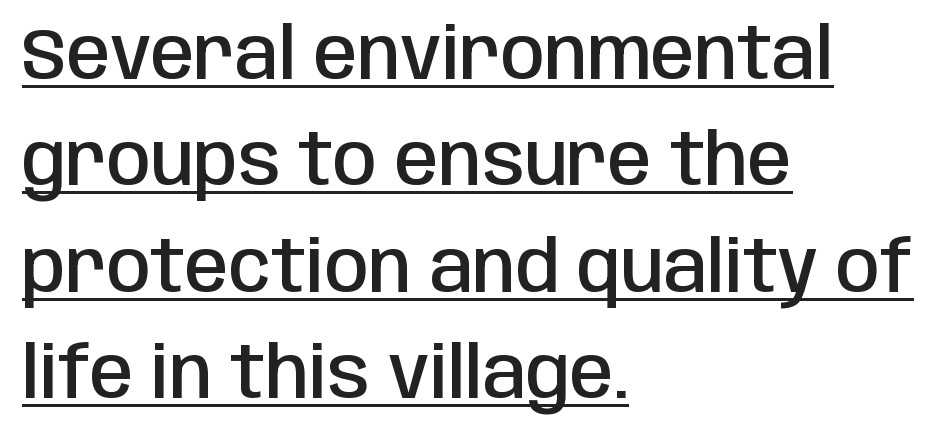
The image shows 71 px semibold, condensed sans-serif type, upright; set left-aligned, normal line spacing (1.5x), normal letter spacing, underlined; low stroke contrast and a large x-height.
